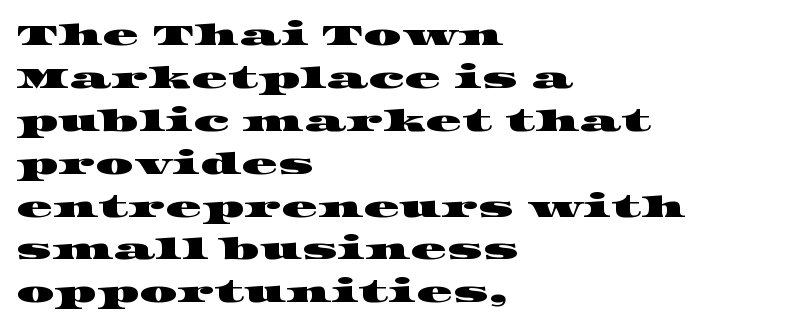
Words float on clear page, feet unadorned. Looks like regular typesetting: each glyph gets only the width it needs. Honestly, the letter spacing is just normal — you wouldn't notice it. Is the block centered? No — it sits flush against the left margin.
